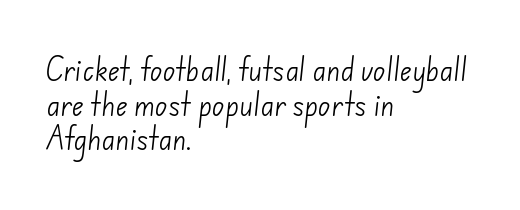
{"bold": "no", "underline": "no", "align": "left", "line_spacing": "normal", "line_spacing_ratio": 1.33, "letter_spacing": "normal", "letter_spacing_em": 0.0, "glyph_px": 26}
